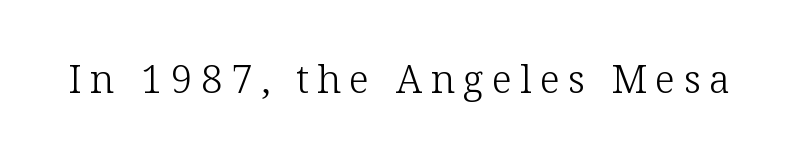
{"serif": "yes", "italic": "no", "bold": "no", "weight": "light", "width": "normal", "stroke_contrast": "low", "x_height": "medium", "monospaced": "no", "underline": "no", "letter_spacing": "wide", "letter_spacing_em": 0.21, "glyph_px": 39}
